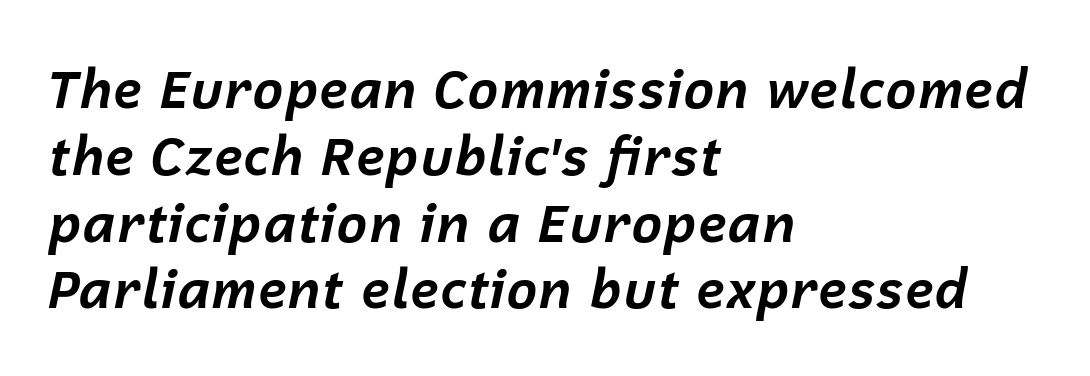
{"italic": "yes", "lean": "right", "slant_degrees": 12, "bold": "yes", "weight": "bold", "width": "normal", "stroke_contrast": "low", "x_height": "medium", "monospaced": "no", "underline": "no", "align": "left", "line_spacing": "normal", "line_spacing_ratio": 1.26, "letter_spacing": "normal", "letter_spacing_em": 0.0, "glyph_px": 53}
